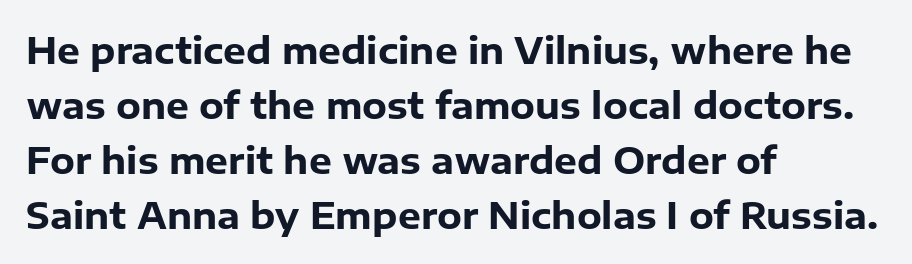
The image shows 36 px heavy sans-serif type, upright; set left-aligned, normal line spacing (1.53x), normal letter spacing, not underlined; low stroke contrast and a medium x-height.
